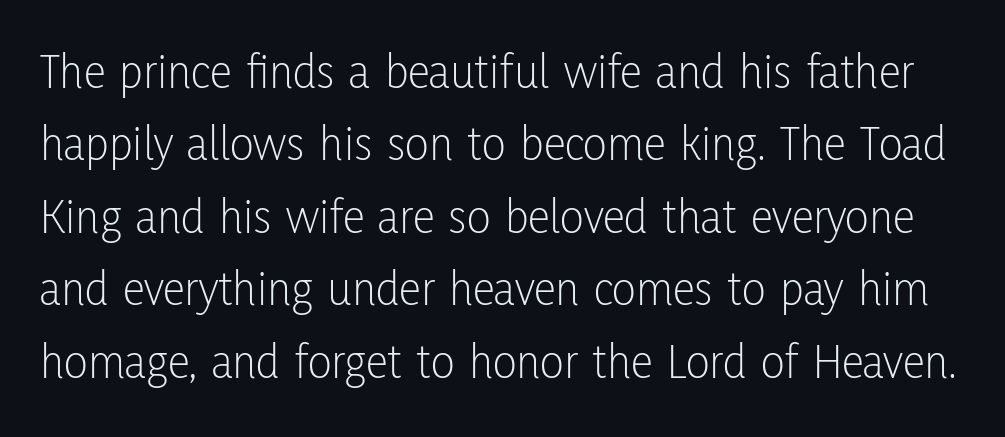
{"serif": "no", "italic": "no", "bold": "no", "weight": "light", "width": "condensed", "stroke_contrast": "low", "x_height": "medium", "monospaced": "no", "underline": "no", "line_spacing": "normal", "line_spacing_ratio": 1.45, "letter_spacing": "normal", "letter_spacing_em": 0.0, "glyph_px": 50}
